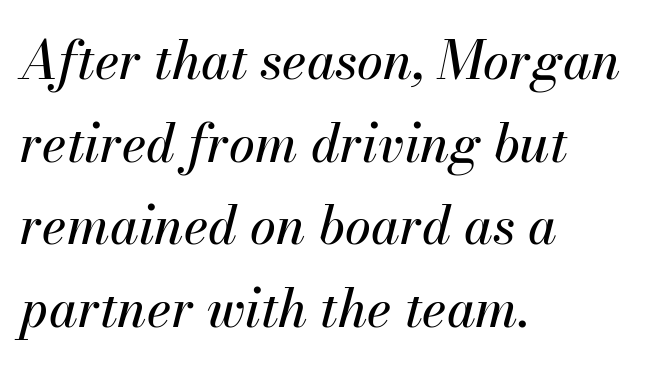
The image shows 52 px text type, italic (leaning right); set left-aligned, normal line spacing (1.59x), normal letter spacing, not underlined; medium stroke contrast and a small x-height.
